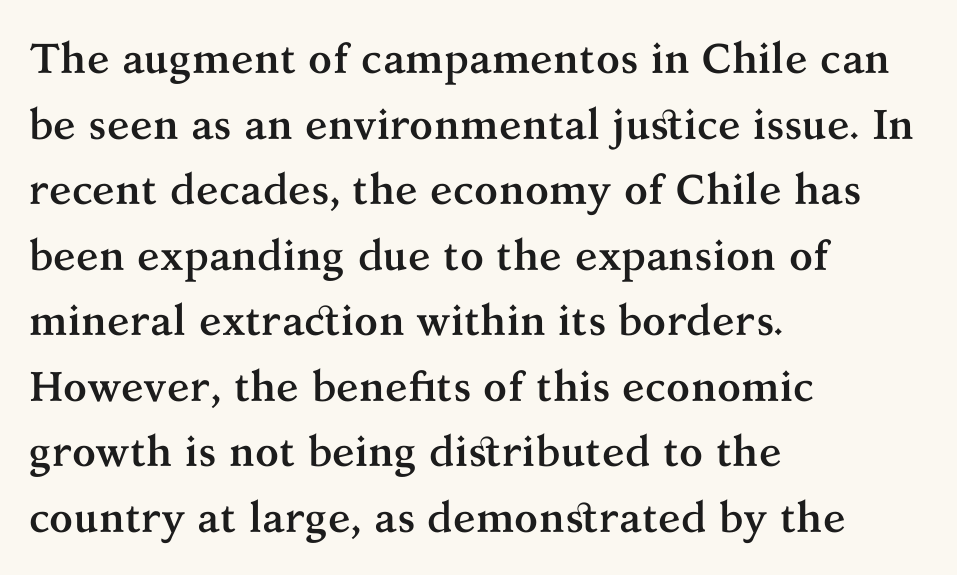
The image shows 42 px semibold serif type, upright; set left-aligned, normal line spacing (1.56x), normal letter spacing, not underlined; medium stroke contrast and a medium x-height.
